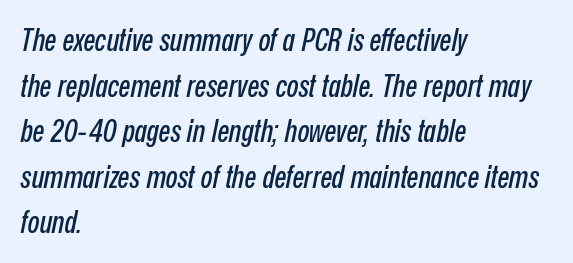
Is this a fixed-width face? No — the glyphs have proportional, varying widths. Plain, unruled lines of type. Line starts are locked; line ends wander. Glyph-to-glyph distance matches everyday printed text. In terms of leading, this rendering sits right in the middle. This is oblique type, the kind used for emphasis or titles.
